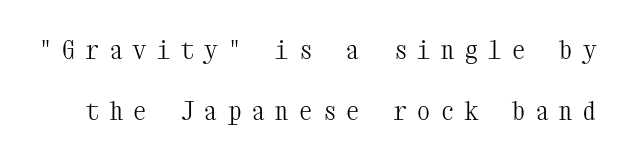
{"italic": "no", "bold": "no", "underline": "no", "line_spacing": "loose", "line_spacing_ratio": 2.34, "letter_spacing": "wide", "letter_spacing_em": 0.41, "glyph_px": 26}
